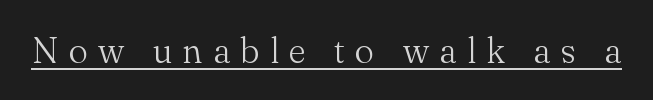
The image shows 36 px light serif type, upright; set unusually wide letter spacing (+0.29 em), underlined; medium stroke contrast and a small x-height.
